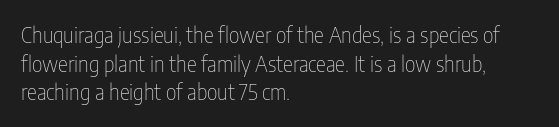
The image shows 21 px text type, upright; set left-aligned, normal line spacing (1.36x), normal letter spacing, not underlined.
